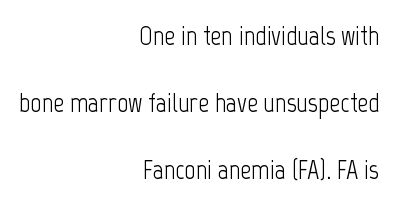
{"italic": "no", "bold": "no", "underline": "no", "align": "right", "line_spacing": "loose", "line_spacing_ratio": 2.49, "letter_spacing": "normal", "letter_spacing_em": 0.0, "glyph_px": 27}
